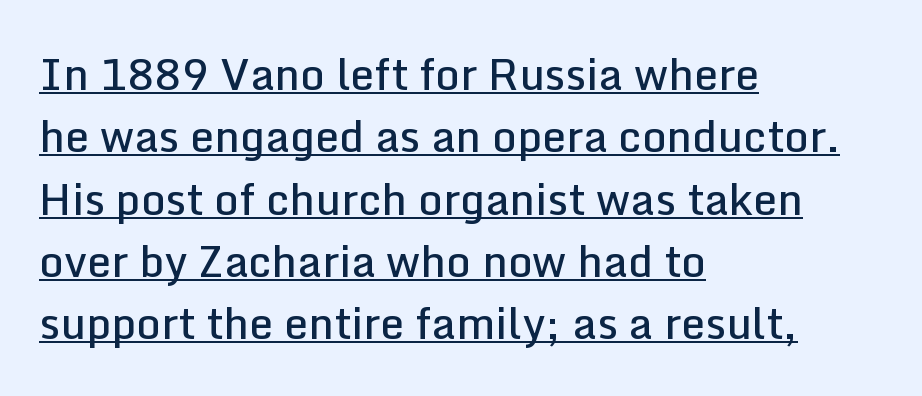
Ascenders rise straight up at ninety degrees. Character widths vary here, with narrow letters taking less room than wide ones. Does the type have serifs? No, each stem ends abruptly. The line-height multiplier appears to be the usual default. Compared with typical body copy, the letter spacing here is the same. Strokes here are thickened, but only to semibold level.
